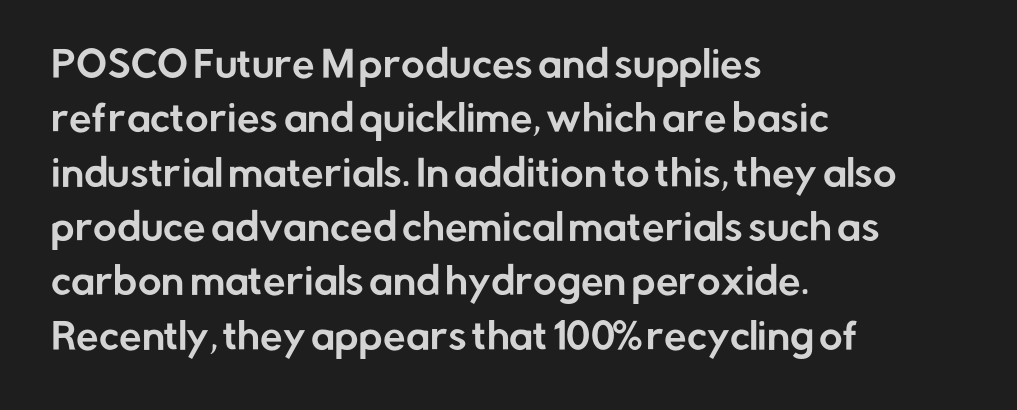
Q: Is the text italic (slanted)? A: No, it is upright.
Q: Is the typeface a serif or a sans-serif typeface? A: Sans-serif.
Q: Is the text underlined? A: No.
Q: How is the paragraph aligned? A: Left-aligned.
Q: Is the spacing between letters normal or unusually wide? A: Normal.
Q: Is the spacing between lines tight, normal or loose? A: Normal.
Q: Width (condensed, normal, or wide)? A: Normal.
Q: Stroke contrast? A: Low.
Q: x-height? A: Medium.
Q: Monospaced? A: No.
